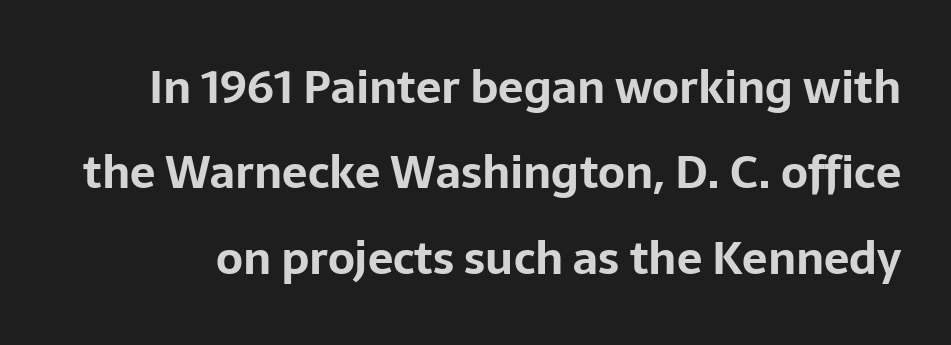
These lines keep a tight, regular rhythm from letter to letter. This is roman type, the default non-slanted kind. Honestly, the rows look like they've been pulled way apart. Only glyphs here, with clear space below each row. Does the weight exceed regular? Yes, all the way to bold.
